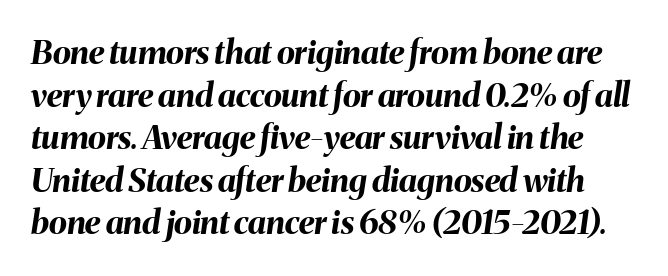
The image shows 33 px bold type, italic (leaning right); set normal line spacing (1.29x), normal letter spacing, not underlined; medium stroke contrast and a medium x-height.
